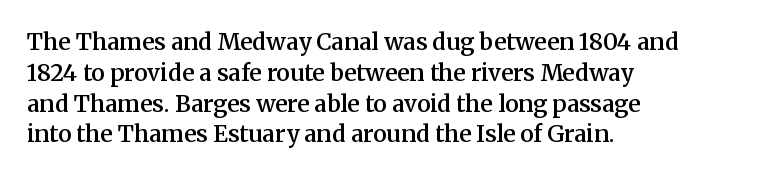
Q: Is the text bold? A: Semi-bold.
Q: Is the text italic (slanted)? A: No, it is upright.
Q: Is the text underlined? A: No.
Q: How is the paragraph aligned? A: Left-aligned.
Q: Is the spacing between letters normal or unusually wide? A: Normal.
Q: Is the spacing between lines tight, normal or loose? A: Normal.
